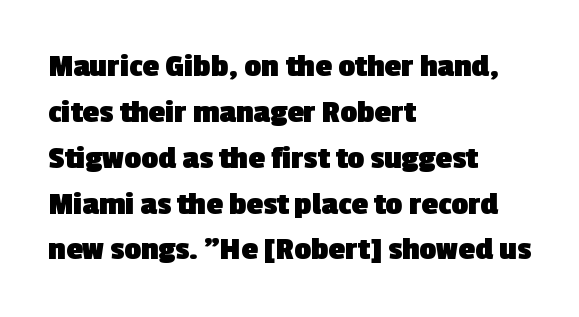
Q: Is the text bold? A: Yes.
Q: Is the typeface a serif or a sans-serif typeface? A: Sans-serif.
Q: Is the text underlined? A: No.
Q: How is the paragraph aligned? A: Left-aligned.
Q: Is the spacing between letters normal or unusually wide? A: Normal.
Q: Is the spacing between lines tight, normal or loose? A: Normal.
Q: Width (condensed, normal, or wide)? A: Normal.
Q: x-height? A: Medium.
Q: Monospaced? A: No.
